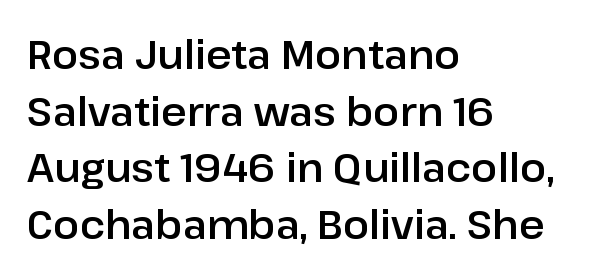
{"serif": "no", "italic": "no", "width": "normal", "stroke_contrast": "low", "x_height": "medium", "monospaced": "no", "underline": "no", "align": "left", "line_spacing": "normal", "line_spacing_ratio": 1.45, "letter_spacing": "normal", "letter_spacing_em": 0.0, "glyph_px": 39}
